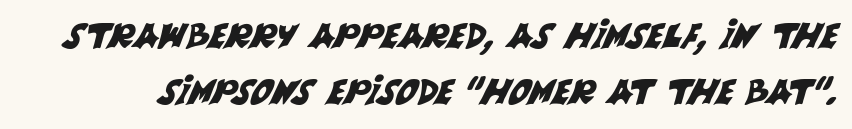
The image shows 34 px sans-serif type; set normal line spacing (1.64x), normal letter spacing, not underlined; medium stroke contrast and a large x-height.
